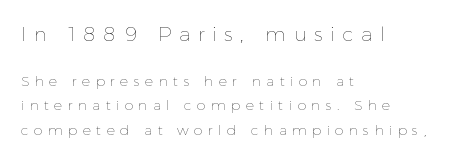
{"italic": "no", "bold": "no", "underline": "no", "align": "left", "line_spacing_ratio": 1.74, "letter_spacing": "wide", "letter_spacing_em": 0.38, "larger_block": "first", "size_ratio": 1.43, "glyph_px": 20}
